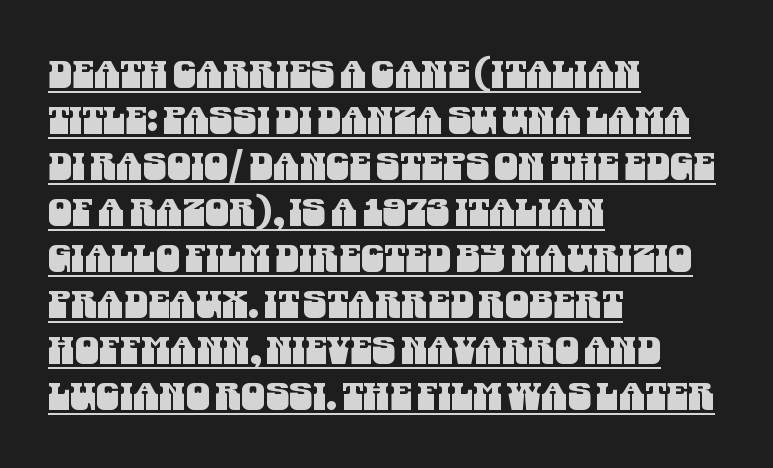
{"serif": "no", "width": "condensed", "stroke_contrast": "medium", "x_height": "large", "monospaced": "no", "underline": "yes", "align": "left", "line_spacing_ratio": 1.21, "letter_spacing": "normal", "letter_spacing_em": 0.0, "glyph_px": 38}
